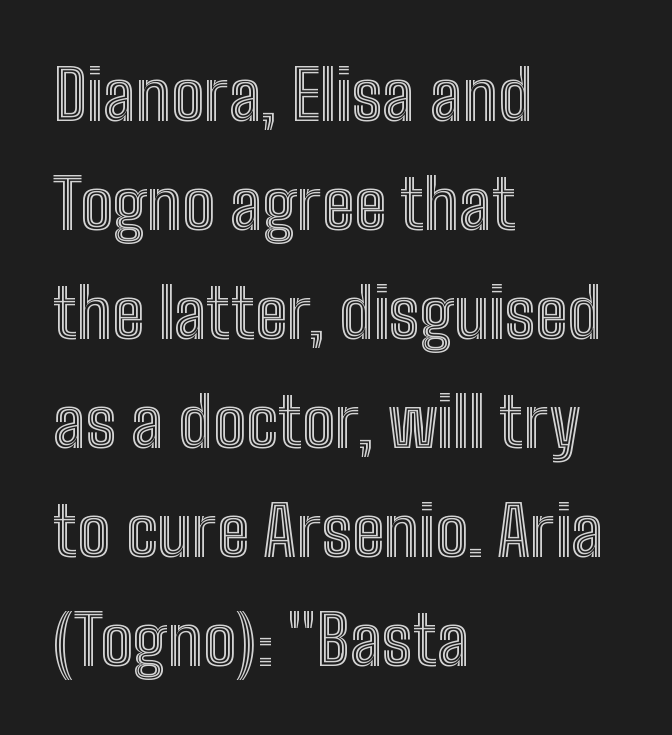
{"italic": "no", "width": "condensed", "x_height": "medium", "monospaced": "no", "underline": "no", "align": "left", "line_spacing": "normal", "line_spacing_ratio": 1.58, "letter_spacing": "normal", "letter_spacing_em": 0.0, "glyph_px": 69}
